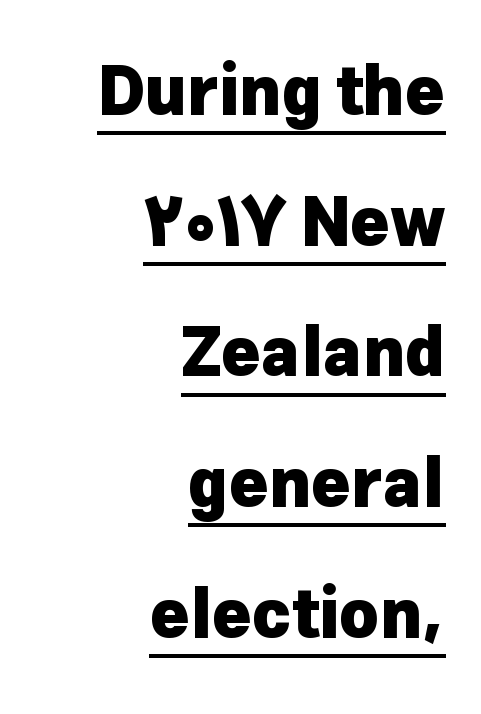
The typesetter has applied underlining to the passage shown. Does the lettering tilt? It doesn't — this is upright. Stroke thickness is high; the sample reads as a true bold. There is no visible air inserted between adjacent glyphs. The face used here is proportionally spaced, like ordinary book or web type. Baseline-to-baseline distance is far greater than the letter height.
